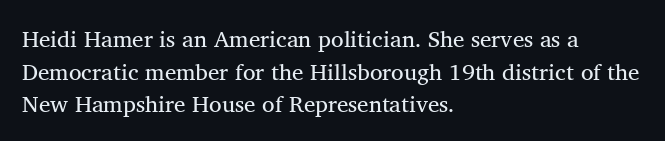
The image shows 23 px text type; set left-aligned, normal line spacing (1.42x), normal letter spacing, not underlined.
